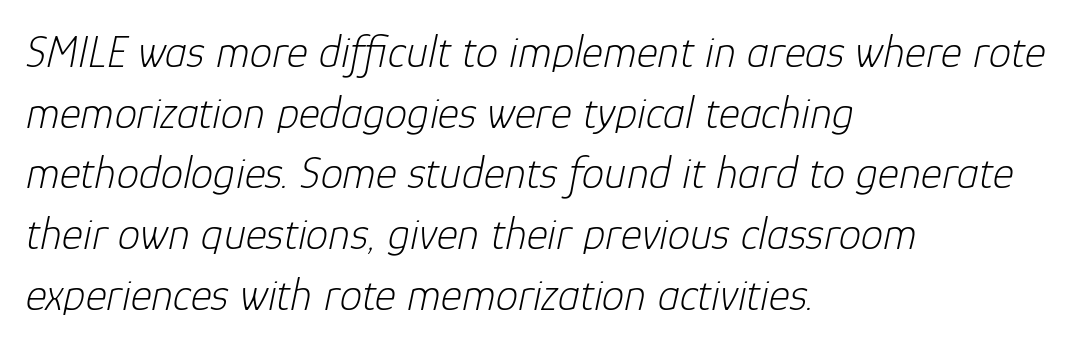
Q: Is the text bold? A: No.
Q: Is the text italic (slanted)? A: Yes, it leans right by about 12 degrees.
Q: Is the text underlined? A: No.
Q: How is the paragraph aligned? A: Left-aligned.
Q: Is the spacing between letters normal or unusually wide? A: Normal.
Q: Is the spacing between lines tight, normal or loose? A: Normal.
Q: Width (condensed, normal, or wide)? A: Normal.
Q: Stroke contrast? A: Low.
Q: x-height? A: Medium.
Q: Monospaced? A: No.
